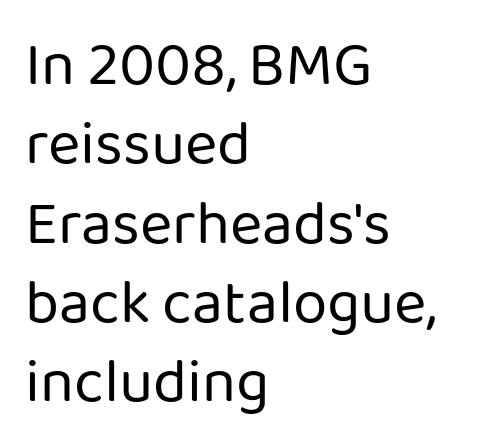
{"serif": "no", "italic": "no", "bold": "no", "weight": "regular", "width": "normal", "stroke_contrast": "low", "x_height": "medium", "monospaced": "no", "underline": "no", "align": "left", "line_spacing": "normal", "line_spacing_ratio": 1.28, "letter_spacing": "normal", "letter_spacing_em": 0.0, "glyph_px": 62}
